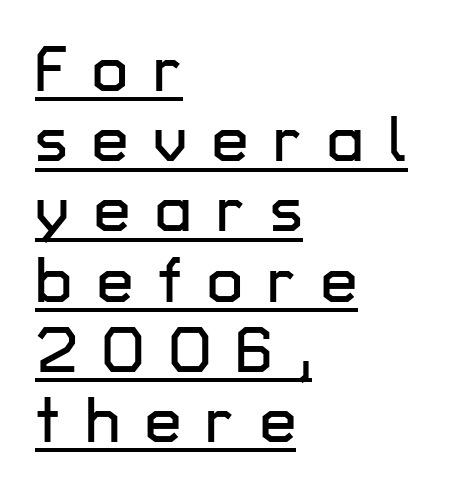
{"serif": "no", "italic": "no", "width": "normal", "stroke_contrast": "low", "x_height": "medium", "monospaced": "no", "underline": "yes", "align": "left", "line_spacing": "tight", "line_spacing_ratio": 1.08, "letter_spacing": "wide", "letter_spacing_em": 0.38, "glyph_px": 65}
